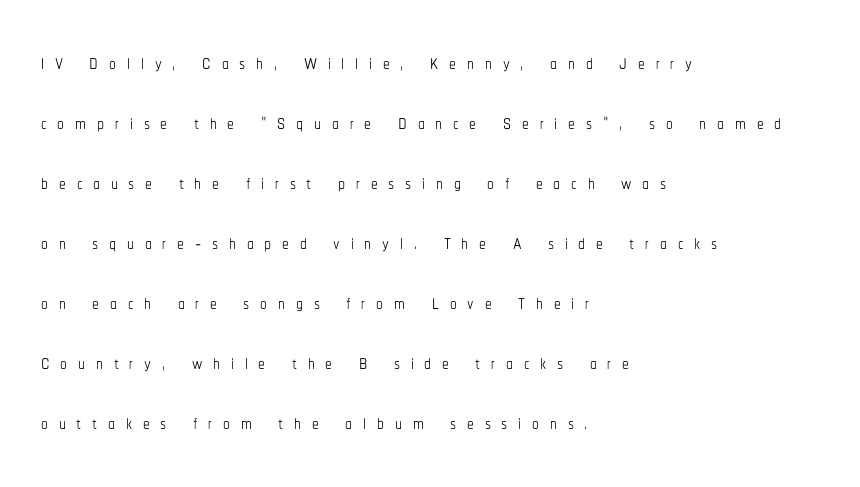
{"italic": "no", "bold": "no", "underline": "no", "align": "left", "line_spacing": "loose", "line_spacing_ratio": 2.22, "letter_spacing": "wide", "letter_spacing_em": 0.4, "glyph_px": 27}
